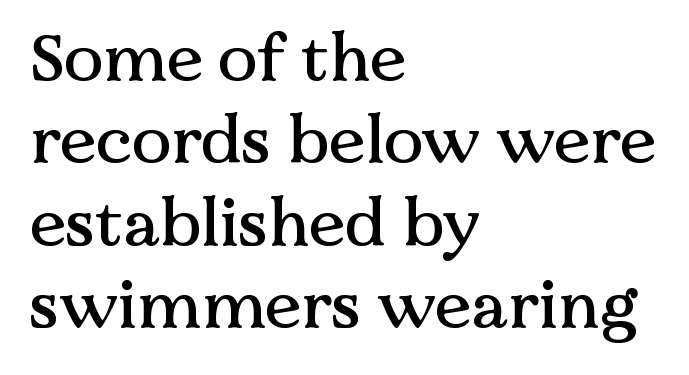
Is this a fixed-width face? No — the glyphs have proportional, varying widths. The line-height multiplier appears to be the usual default. All the whitespace from short lines collects on the right. The passage shown is typeset with a serif family. Descenders hang freely into open space.
